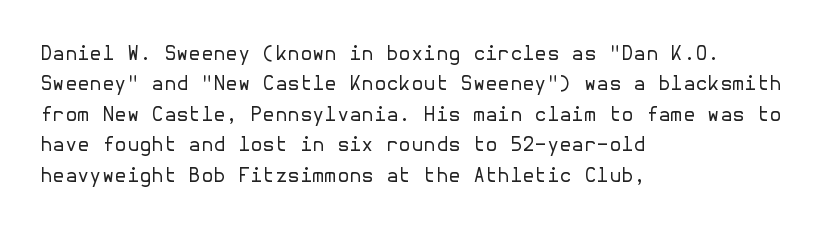
{"italic": "no", "bold": "no", "underline": "no", "align": "left", "line_spacing": "normal", "line_spacing_ratio": 1.52, "letter_spacing": "normal", "letter_spacing_em": 0.0, "glyph_px": 20}
